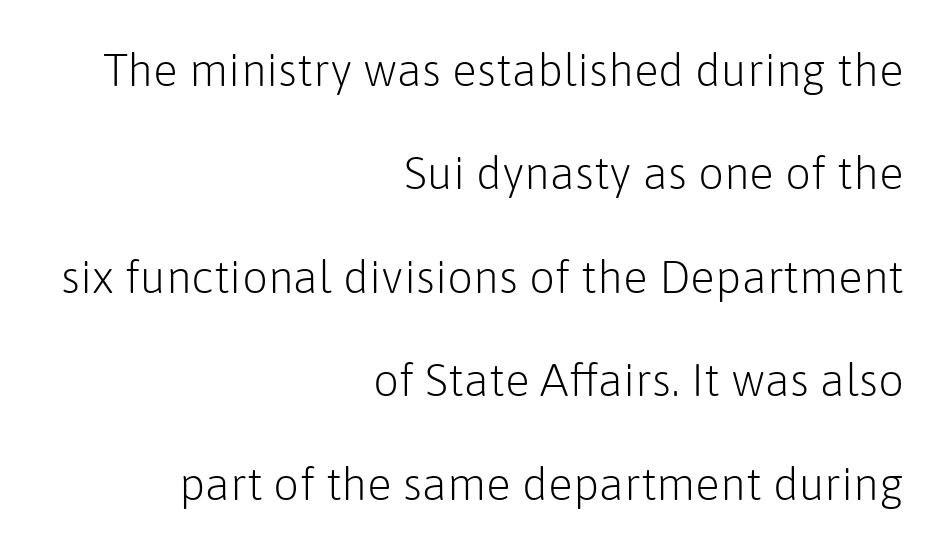
Q: Is the text bold? A: No.
Q: Is the text italic (slanted)? A: No, it is upright.
Q: Is the typeface a serif or a sans-serif typeface? A: Sans-serif.
Q: Is the text underlined? A: No.
Q: How is the paragraph aligned? A: Right-aligned.
Q: Is the spacing between letters normal or unusually wide? A: Normal.
Q: Is the spacing between lines tight, normal or loose? A: Loose.
Q: Width (condensed, normal, or wide)? A: Normal.
Q: Stroke contrast? A: Low.
Q: x-height? A: Medium.
Q: Monospaced? A: No.
